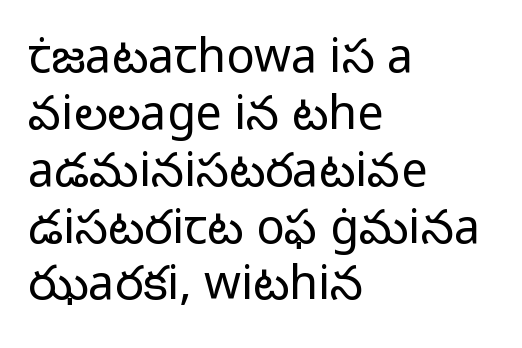
The rendering shows plain stroke endings on the letterforms — a sans-serif design. Tracking here is standard; glyphs follow each other at the usual distance. Think of a printed novel: that variable character pitch is what you see here. Each stroke keeps to a modest, everyday thickness or less.
